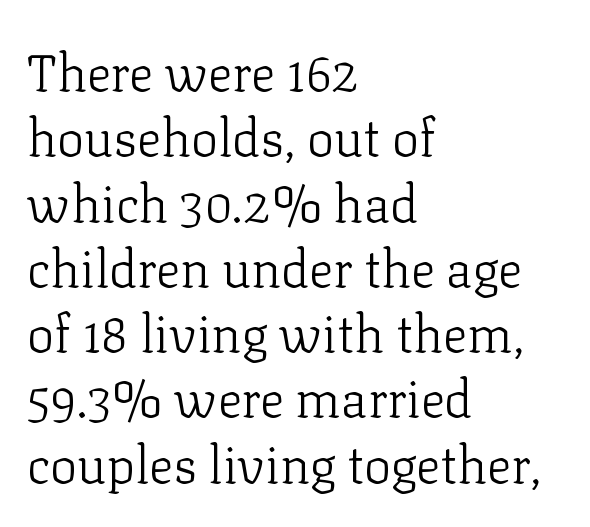
The face used here is seriffed, in the tradition of book romans. Italic: no, the glyphs are upright roman. A clean baseline with only descenders dipping below it. Looks like regular typesetting: each glyph gets only the width it needs. The space between consecutive lines is moderate.
